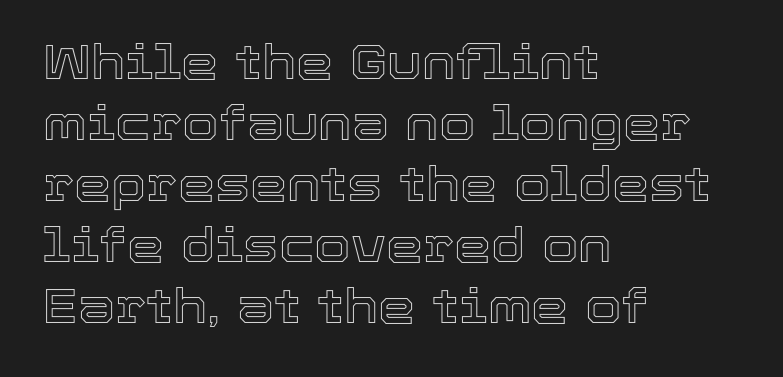
Q: Is the text italic (slanted)? A: No, it is upright.
Q: Is the text underlined? A: No.
Q: How is the paragraph aligned? A: Left-aligned.
Q: Is the spacing between letters normal or unusually wide? A: Normal.
Q: Is the spacing between lines tight, normal or loose? A: Normal.
Q: Width (condensed, normal, or wide)? A: Normal.
Q: x-height? A: Medium.
Q: Monospaced? A: No.
